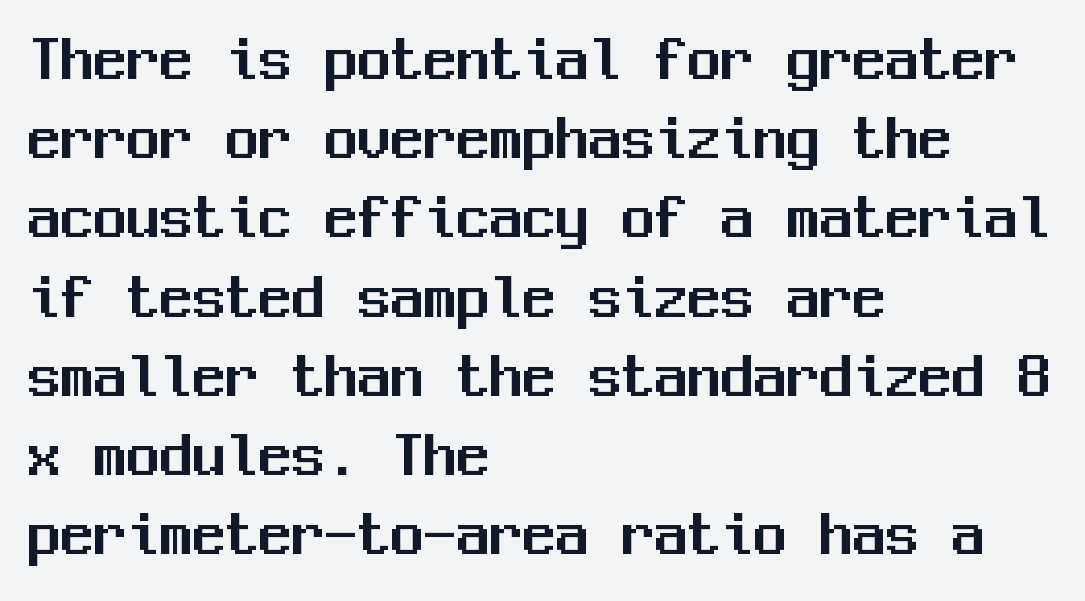
A sans-serif font was chosen for this passage. If you drew a line through each stem, it would be perfectly vertical. Underlining? Definitely not there. Monospaced: the letters line up in strict vertical columns. Every row of glyphs begins at an identical x-position on the left.
